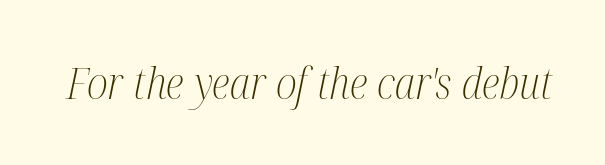
This reads as an unemphasized weight, regular at the heaviest. Are there feet on the stems? There are — it's a serif. The whole block is typeset with a tilt. Quick note: underline off.
